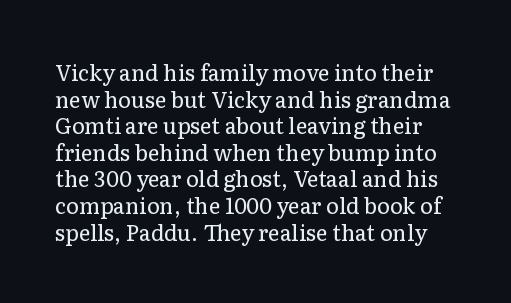
{"italic": "no", "bold": "no", "underline": "no", "line_spacing_ratio": 1.21, "letter_spacing": "normal", "letter_spacing_em": 0.0, "glyph_px": 22}
